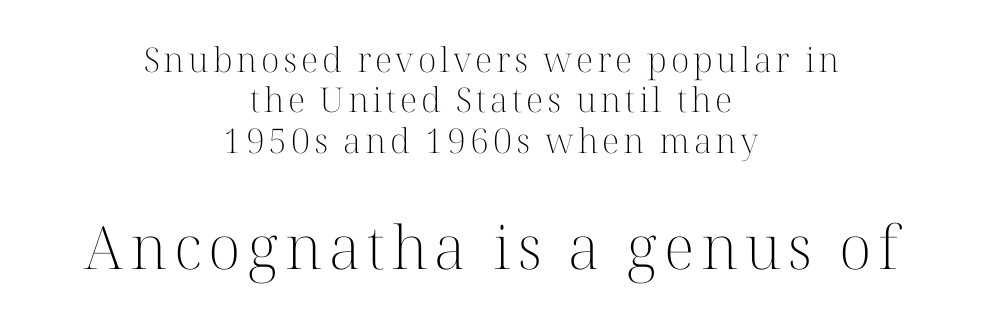
This sample uses an upright cut, with every glyph sitting square on the baseline. Stems here are at most as thick as an everyday book face. You could not count columns in this text — the font is proportionally spaced. Compare the two chunks: the lower has the greater cap height.
